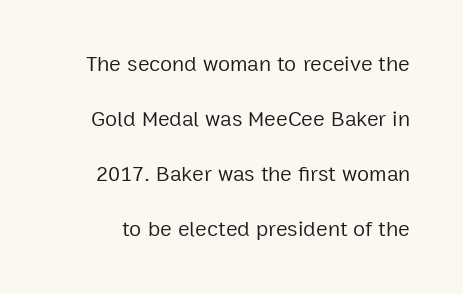
Q: Is the text bold? A: No.
Q: Is the text italic (slanted)? A: No, it is upright.
Q: Is the text underlined? A: No.
Q: Is the spacing between letters normal or unusually wide? A: Normal.
Q: Is the spacing between lines tight, normal or loose? A: Loose.
